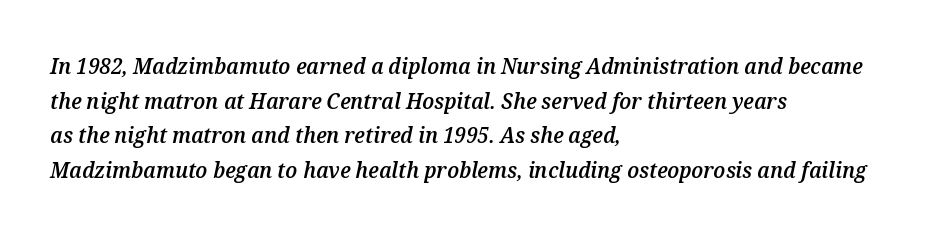
Q: Is the text bold? A: Semi-bold.
Q: Is the text italic (slanted)? A: Yes, it leans right by about 12 degrees.
Q: Is the text underlined? A: No.
Q: How is the paragraph aligned? A: Left-aligned.
Q: Is the spacing between letters normal or unusually wide? A: Normal.
Q: Is the spacing between lines tight, normal or loose? A: Normal.
